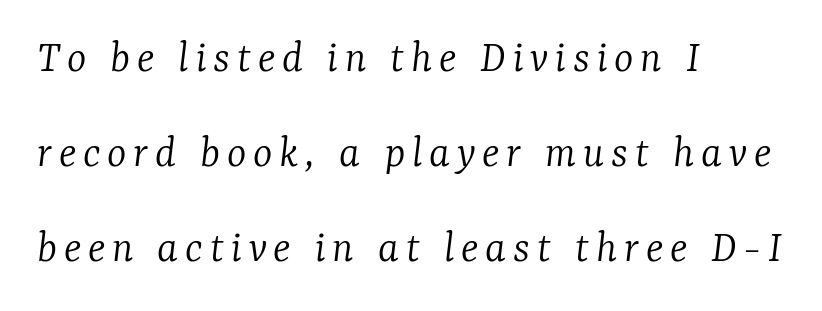
Q: Is the text bold? A: No.
Q: Is the text italic (slanted)? A: Yes, it leans right by about 7 degrees.
Q: Is the typeface a serif or a sans-serif typeface? A: Serif.
Q: Is the text underlined? A: No.
Q: How is the paragraph aligned? A: Left-aligned.
Q: Is the spacing between lines tight, normal or loose? A: Loose.
Q: Width (condensed, normal, or wide)? A: Normal.
Q: Stroke contrast? A: Low.
Q: x-height? A: Medium.
Q: Monospaced? A: No.
